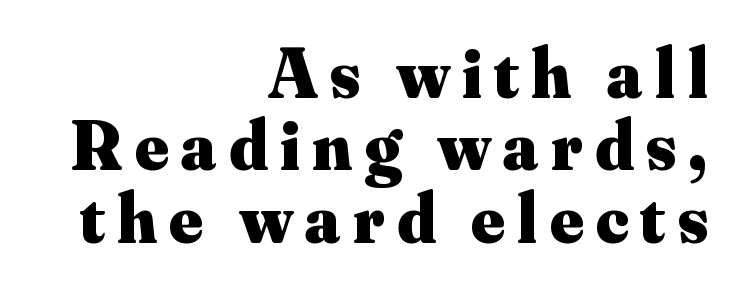
Q: Is the text bold? A: Yes.
Q: Is the text italic (slanted)? A: No, it is upright.
Q: Is the typeface a serif or a sans-serif typeface? A: Serif.
Q: Is the text underlined? A: No.
Q: How is the paragraph aligned? A: Right-aligned.
Q: Is the spacing between lines tight, normal or loose? A: Tight.
Q: Width (condensed, normal, or wide)? A: Normal.
Q: Stroke contrast? A: Medium.
Q: x-height? A: Small.
Q: Monospaced? A: No.
